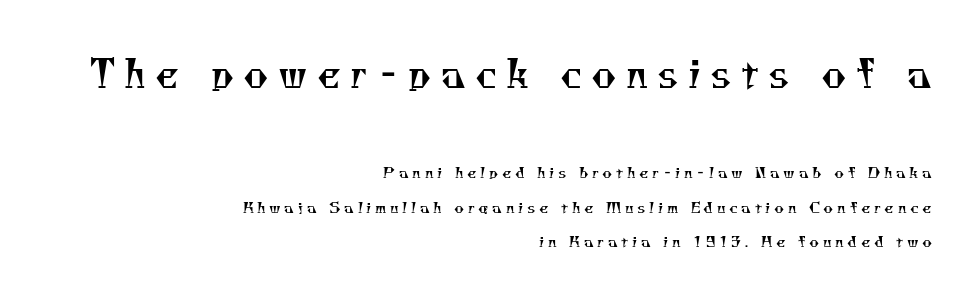
Q: Is the text bold? A: No.
Q: Is the typeface a serif or a sans-serif typeface? A: Serif.
Q: Is the text underlined? A: No.
Q: How is the paragraph aligned? A: Right-aligned.
Q: Is the spacing between letters normal or unusually wide? A: Unusually wide.
Q: Is the spacing between lines tight, normal or loose? A: Loose.
Q: Which block of text is set in a larger size, the first (top) or the second (bottom)? A: The first (top) one.
Q: Width (condensed, normal, or wide)? A: Normal.
Q: Stroke contrast? A: Medium.
Q: x-height? A: Small.
Q: Monospaced? A: No.
